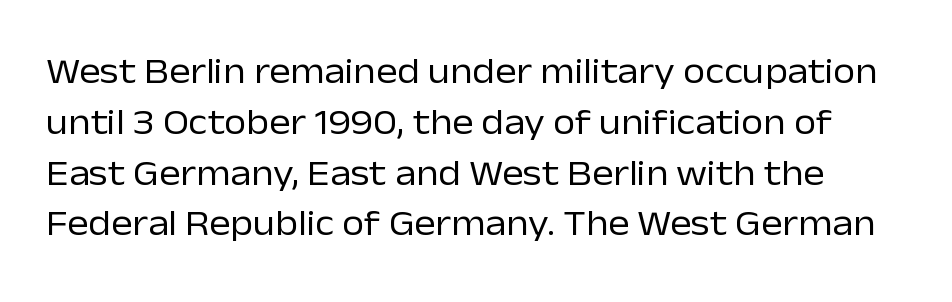
Each row of text sits above clean, open space. No chunkiness to these letters — they're not bold. How are the letters spaced? Ordinarily, with no added tracking. This sample uses a sans-serif face. Vertical spacing — default.
